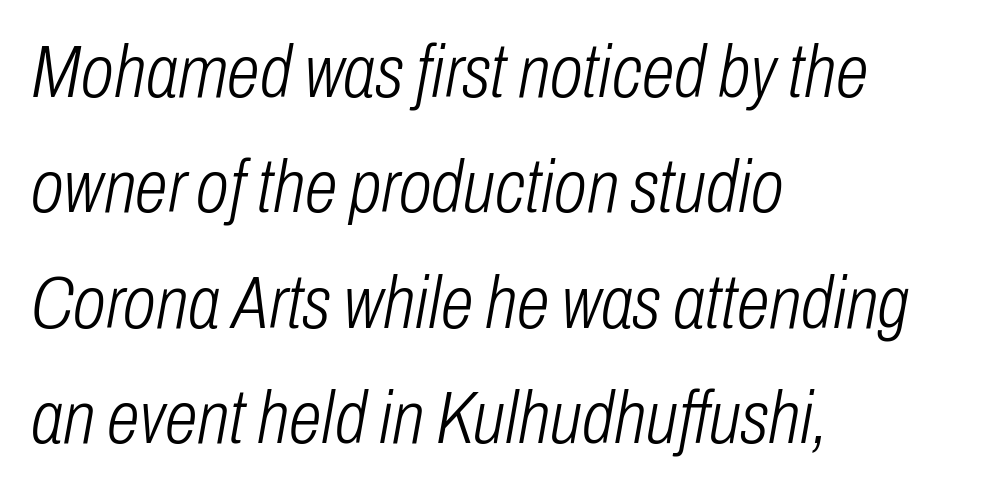
Q: Is the text bold? A: No.
Q: Is the text italic (slanted)? A: Yes, it leans right by about 10 degrees.
Q: Is the text underlined? A: No.
Q: How is the paragraph aligned? A: Left-aligned.
Q: Is the spacing between letters normal or unusually wide? A: Normal.
Q: Is the spacing between lines tight, normal or loose? A: Normal.
Q: Width (condensed, normal, or wide)? A: Condensed.
Q: Stroke contrast? A: Low.
Q: x-height? A: Medium.
Q: Monospaced? A: No.
